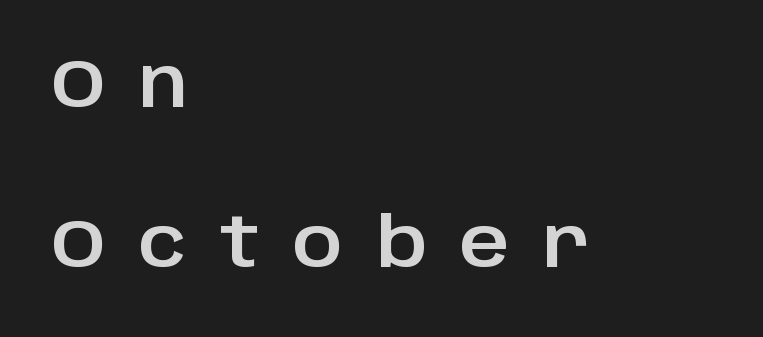
Q: Is the text italic (slanted)? A: No, it is upright.
Q: Is the typeface a serif or a sans-serif typeface? A: Sans-serif.
Q: Is the text underlined? A: No.
Q: How is the paragraph aligned? A: Left-aligned.
Q: Is the spacing between letters normal or unusually wide? A: Unusually wide.
Q: Is the spacing between lines tight, normal or loose? A: Loose.
Q: Width (condensed, normal, or wide)? A: Normal.
Q: Stroke contrast? A: Low.
Q: x-height? A: Large.
Q: Monospaced? A: No.
